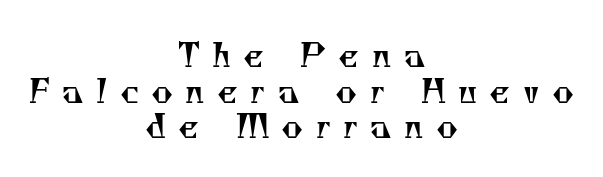
The image shows 33 px regular-weight serif type; set centered, tight line spacing (1.08x), unusually wide letter spacing (+0.37 em), not underlined; medium stroke contrast and a small x-height.
